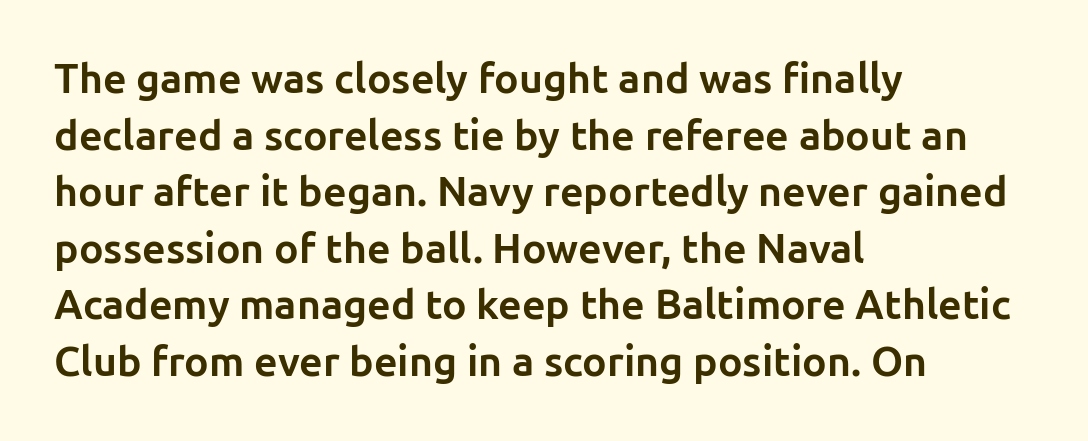
Q: Is the text bold? A: Yes.
Q: Is the text italic (slanted)? A: No, it is upright.
Q: Is the typeface a serif or a sans-serif typeface? A: Sans-serif.
Q: Is the text underlined? A: No.
Q: How is the paragraph aligned? A: Left-aligned.
Q: Is the spacing between letters normal or unusually wide? A: Normal.
Q: Is the spacing between lines tight, normal or loose? A: Normal.
Q: Width (condensed, normal, or wide)? A: Normal.
Q: Stroke contrast? A: Low.
Q: x-height? A: Medium.
Q: Monospaced? A: No.
